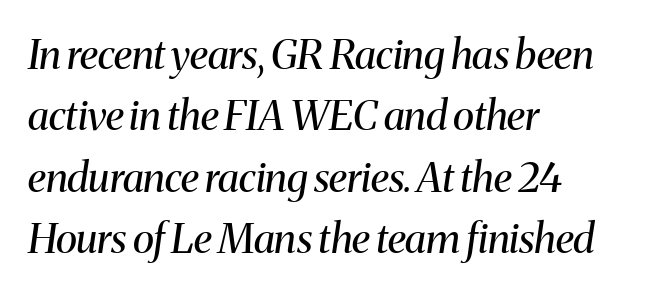
Varying glyph widths throughout — classic text-font behaviour. A classic flush-left, rag-right setting is used for this passage. Tracking here is standard; glyphs follow each other at the usual distance. The specimen omits any rule beneath the text block's lines. Summary of vertical rhythm: regular, with standard interline spacing. A typesetter would mark this as italic.
